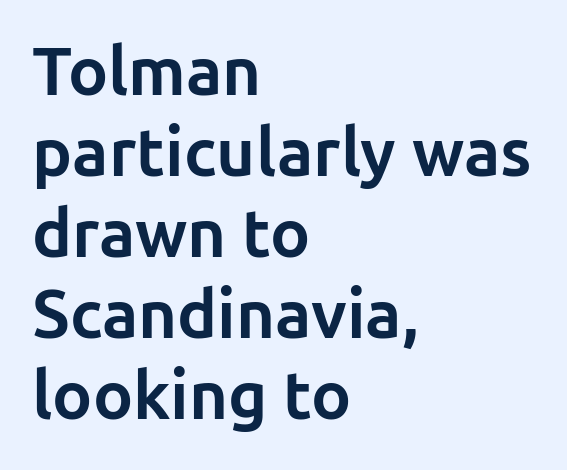
Letter spacing: default. Stroke terminals: plain, sans-serif. A typesetter would call this proportional, since set widths differ per character. Caption: multi-line text, flush left, ragged right. Each glyph is drawn with heavy, bold strokes. Quick note: not italic, upright.
